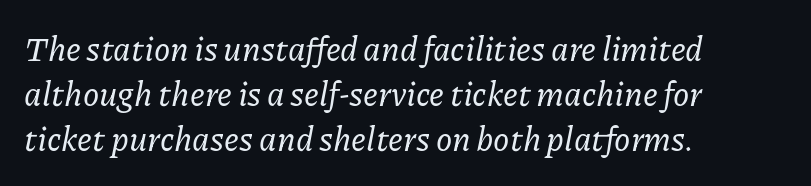
Q: Is the text italic (slanted)? A: Yes, it leans right by about 11 degrees.
Q: Is the typeface a serif or a sans-serif typeface? A: Serif.
Q: Is the text underlined? A: No.
Q: How is the paragraph aligned? A: Left-aligned.
Q: Is the spacing between letters normal or unusually wide? A: Normal.
Q: Is the spacing between lines tight, normal or loose? A: Normal.
Q: Width (condensed, normal, or wide)? A: Normal.
Q: Stroke contrast? A: Low.
Q: x-height? A: Medium.
Q: Monospaced? A: No.
